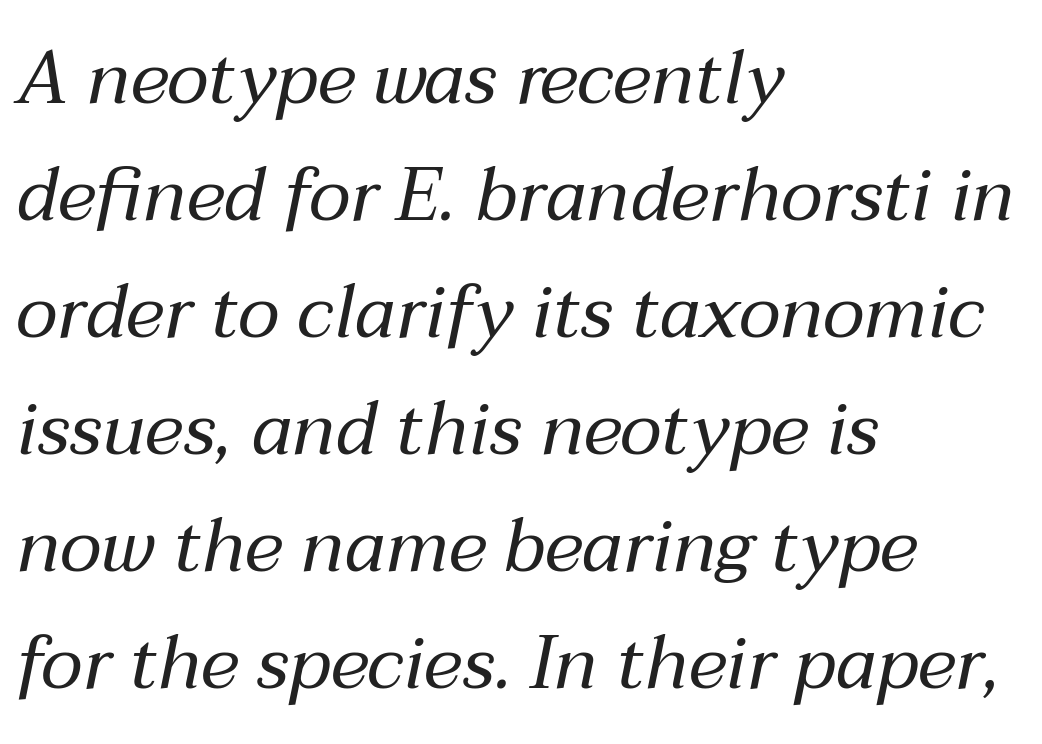
Compared with typical paragraphs, the rows here are spaced about the same. The gap between lines stays unmarked. The text carries the slant typical of an italic or oblique font. Inter-character spacing is left at the font's built-in metrics. Short and long lines alike share a common starting point at left. Is the type heavy? It reads as light-to-regular instead.
